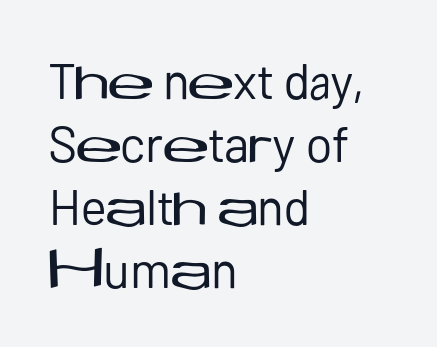
Summary of weight: not heavy and not bold. The letters carry no serifs — their stems end cleanly without finishing strokes. The rendering uses a moderate line-height, typical for paragraphs. Reading down the block, your eye returns to a fixed left position each line. The zone under the glyphs is completely vacant.
